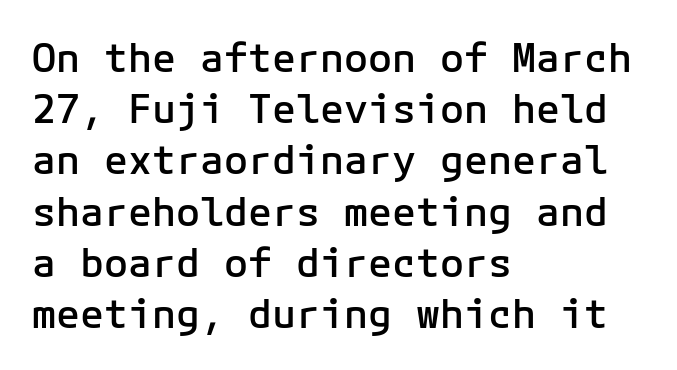
Q: Is the text bold? A: Semi-bold.
Q: Is the text italic (slanted)? A: No, it is upright.
Q: Is the typeface a serif or a sans-serif typeface? A: Sans-serif.
Q: Is the text underlined? A: No.
Q: How is the paragraph aligned? A: Left-aligned.
Q: Is the spacing between letters normal or unusually wide? A: Normal.
Q: Is the spacing between lines tight, normal or loose? A: Normal.
Q: Width (condensed, normal, or wide)? A: Normal.
Q: Stroke contrast? A: Low.
Q: x-height? A: Medium.
Q: Monospaced? A: Yes.
